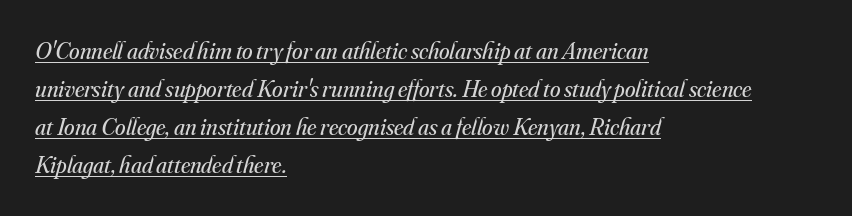
The glyphs are accompanied by a horizontal stroke just below them. Nothing unusual about the tracking: characters are spaced as the font intends. Is this a heavy cut? Hardly; it is regular or lighter. The whole block is typeset with a tilt. The rag falls on the right side of this text block. Normally led — the rows are evenly, conventionally spaced.
